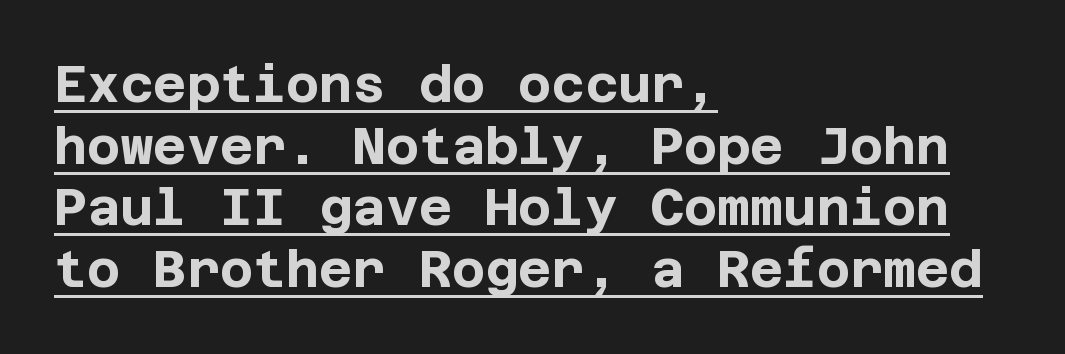
{"serif": "no", "italic": "no", "bold": "yes", "weight": "bold", "width": "normal", "stroke_contrast": "low", "x_height": "large", "underline": "yes", "align": "left", "line_spacing_ratio": 1.21, "letter_spacing": "normal", "letter_spacing_em": 0.0, "glyph_px": 51}
